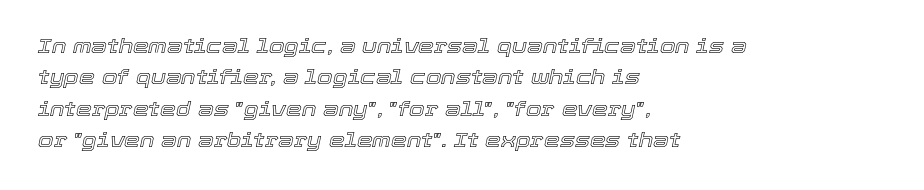
{"italic": "yes", "lean": "right", "slant_degrees": 12, "underline": "no", "align": "left", "line_spacing": "normal", "line_spacing_ratio": 1.57, "letter_spacing": "normal", "letter_spacing_em": 0.0, "glyph_px": 20}
